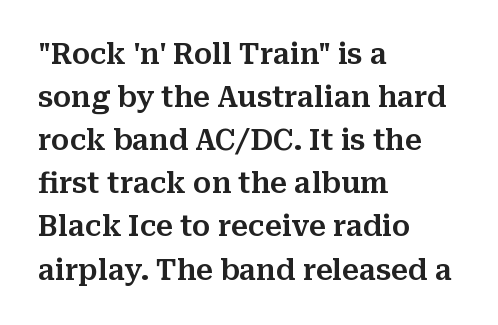
Q: Is the text italic (slanted)? A: No, it is upright.
Q: Is the typeface a serif or a sans-serif typeface? A: Serif.
Q: Is the text underlined? A: No.
Q: How is the paragraph aligned? A: Left-aligned.
Q: Is the spacing between letters normal or unusually wide? A: Normal.
Q: Is the spacing between lines tight, normal or loose? A: Normal.
Q: Width (condensed, normal, or wide)? A: Normal.
Q: Stroke contrast? A: Medium.
Q: x-height? A: Medium.
Q: Monospaced? A: No.
